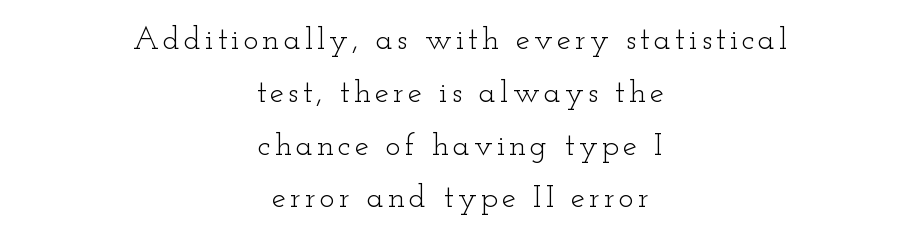
Q: Is the text bold? A: No.
Q: Is the text italic (slanted)? A: No, it is upright.
Q: Is the typeface a serif or a sans-serif typeface? A: Serif.
Q: Is the text underlined? A: No.
Q: How is the paragraph aligned? A: Centered.
Q: Is the spacing between lines tight, normal or loose? A: Normal.
Q: Width (condensed, normal, or wide)? A: Wide.
Q: Stroke contrast? A: Low.
Q: x-height? A: Small.
Q: Monospaced? A: No.
